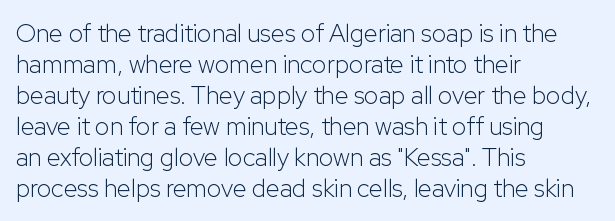
A light-to-regular cut is what we see here. Clear beneath every line of the passage. Vertical strokes here are truly vertical. The passage shown has conventional tracking throughout. Leftover space on each line is placed entirely after the last word.
